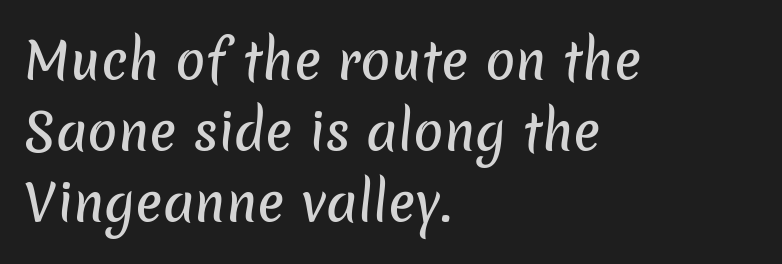
{"serif": "no", "width": "normal", "stroke_contrast": "low", "x_height": "medium", "monospaced": "no", "underline": "no", "align": "left", "line_spacing": "normal", "line_spacing_ratio": 1.42, "letter_spacing": "normal", "letter_spacing_em": 0.0, "glyph_px": 50}
